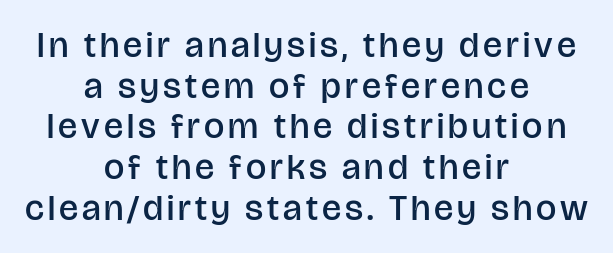
Q: Is the text bold? A: Semi-bold.
Q: Is the text italic (slanted)? A: No, it is upright.
Q: Is the typeface a serif or a sans-serif typeface? A: Sans-serif.
Q: Is the text underlined? A: No.
Q: How is the paragraph aligned? A: Centered.
Q: Is the spacing between lines tight, normal or loose? A: Tight.
Q: Width (condensed, normal, or wide)? A: Normal.
Q: Stroke contrast? A: Low.
Q: x-height? A: Large.
Q: Monospaced? A: No.
